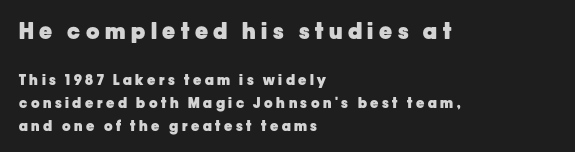
{"italic": "no", "bold": "yes", "underline": "no", "align": "left", "line_spacing": "normal", "line_spacing_ratio": 1.62, "letter_spacing": "wide", "letter_spacing_em": 0.25, "larger_block": "first", "size_ratio": 1.57, "glyph_px": 22}
